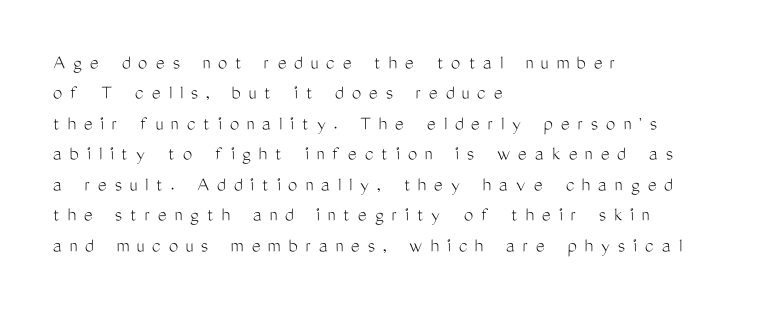
Q: Is the text bold? A: No.
Q: Is the text italic (slanted)? A: No, it is upright.
Q: Is the text underlined? A: No.
Q: How is the paragraph aligned? A: Left-aligned.
Q: Is the spacing between letters normal or unusually wide? A: Unusually wide.
Q: Is the spacing between lines tight, normal or loose? A: Normal.
